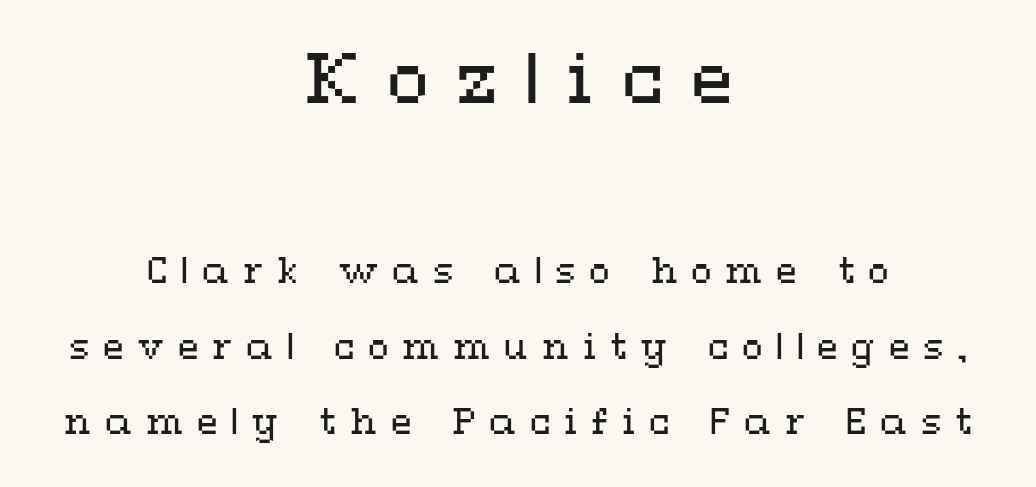
These two chunks differ in scale, with the top chunk taking the larger measure. The passage shown is not bold in any degree. Both edges are ragged and mirror each other, which tells us the setting is centered. You could not count columns in this text — the font is proportionally spaced. Quick note: not italic, upright. How would I describe the line gaps? Wide and relaxed.
